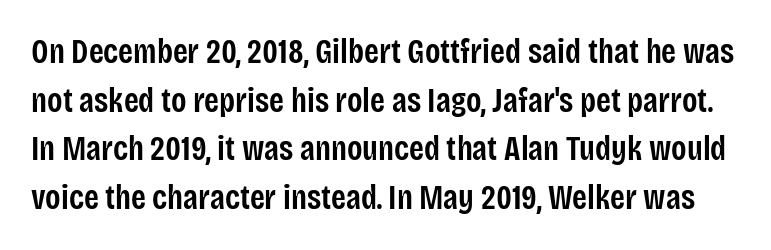
The image shows 34 px semibold, condensed sans-serif type, upright; set normal line spacing (1.43x), normal letter spacing, not underlined; low stroke contrast and a large x-height.
